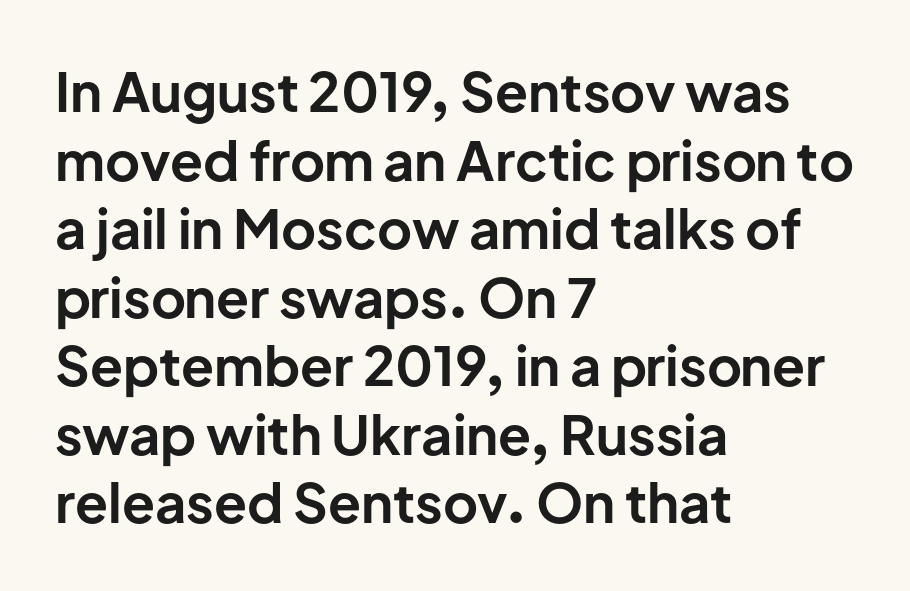
{"serif": "no", "italic": "no", "bold": "yes", "weight": "bold", "width": "normal", "stroke_contrast": "low", "x_height": "medium", "monospaced": "no", "underline": "no", "align": "left", "line_spacing": "normal", "line_spacing_ratio": 1.27, "letter_spacing": "normal", "letter_spacing_em": 0.0, "glyph_px": 54}
